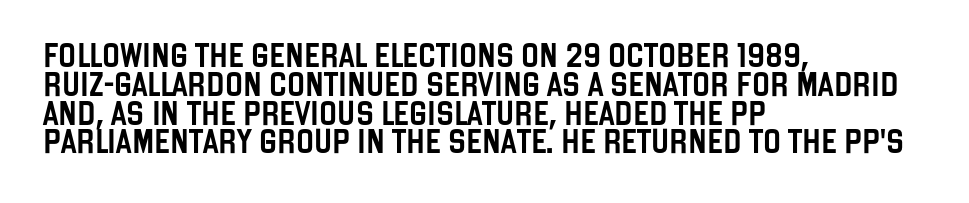
{"italic": "no", "underline": "no", "align": "left", "line_spacing_ratio": 1.2, "letter_spacing": "normal", "letter_spacing_em": 0.0, "glyph_px": 24}
